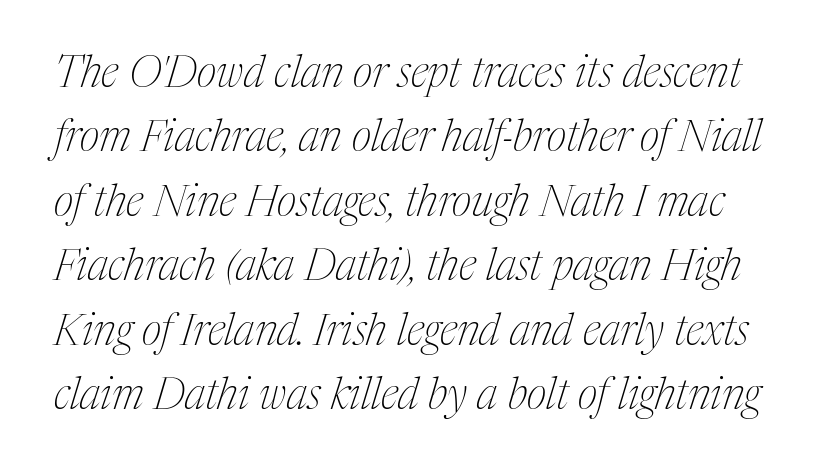
Little horizontal feet cap the strokes, marking this as serif type. The tracking reads as untouched default to a designer's eye. Character widths vary here, with narrow letters taking less room than wide ones. The font's italic variant was chosen for this text. The weight tops out at a normal text grade. The passage shown is not underscored anywhere.
